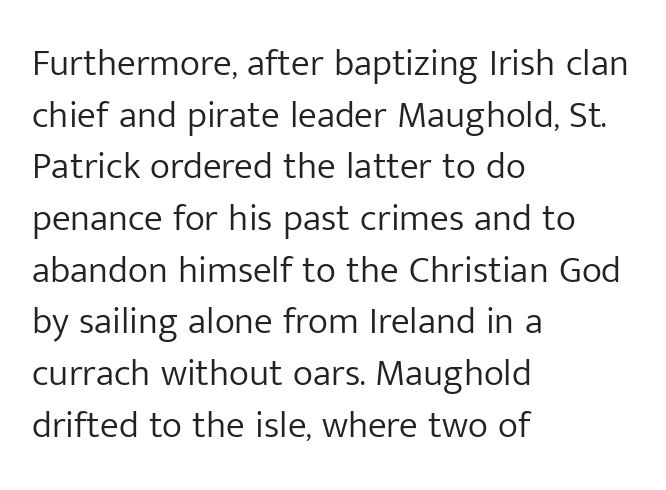
The image shows 38 px light sans-serif type, upright; set left-aligned, normal line spacing (1.36x), normal letter spacing, not underlined; low stroke contrast and a medium x-height.
